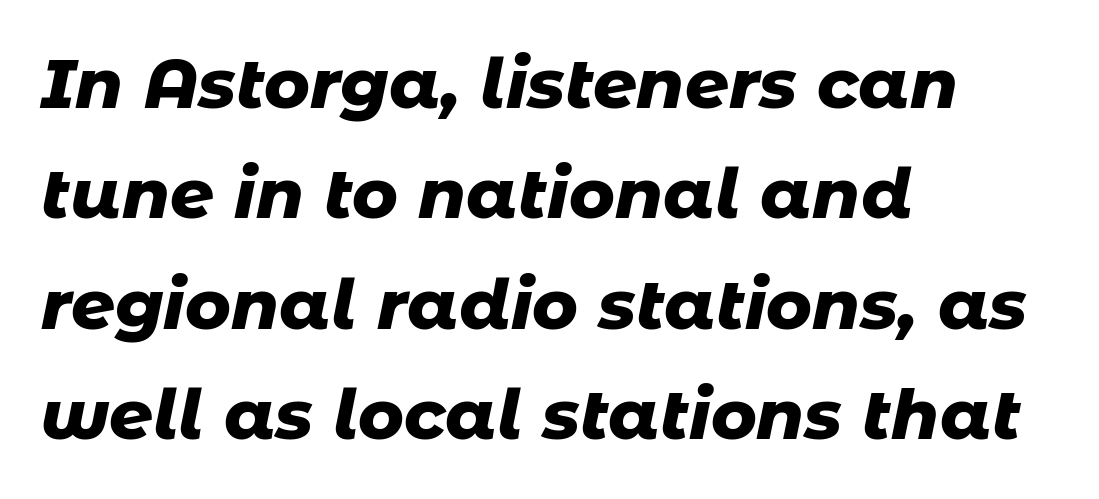
The image shows 69 px heavy type, italic (leaning right); set left-aligned, normal line spacing (1.6x), normal letter spacing, not underlined; low stroke contrast and a medium x-height.
